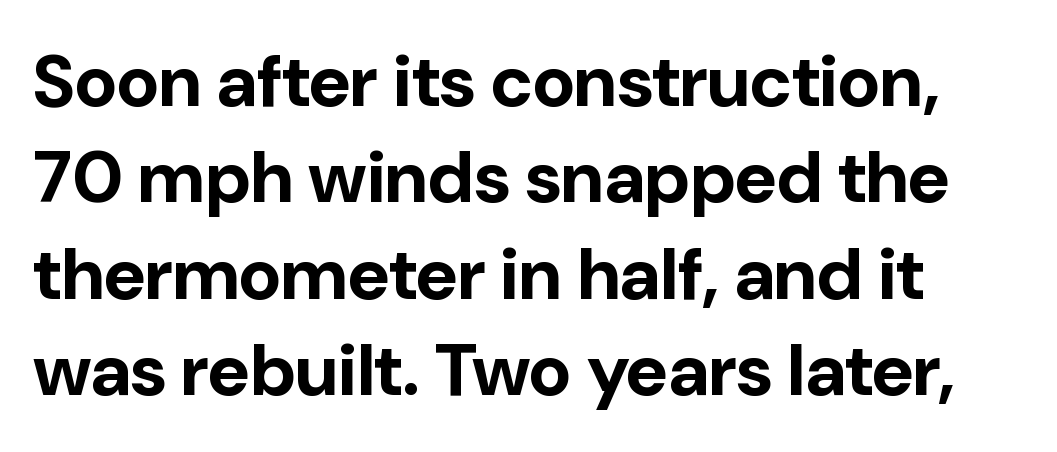
{"serif": "no", "italic": "no", "bold": "yes", "weight": "bold", "width": "normal", "stroke_contrast": "low", "x_height": "medium", "monospaced": "no", "underline": "no", "align": "left", "line_spacing": "normal", "line_spacing_ratio": 1.32, "letter_spacing": "normal", "letter_spacing_em": 0.0, "glyph_px": 73}
